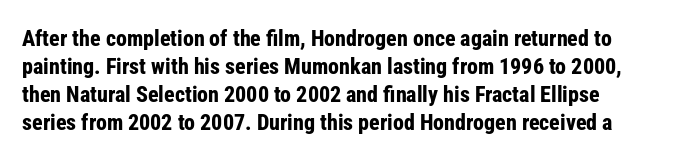
{"italic": "no", "bold": "yes", "underline": "no", "line_spacing": "normal", "line_spacing_ratio": 1.27, "letter_spacing": "normal", "letter_spacing_em": 0.0, "glyph_px": 22}
